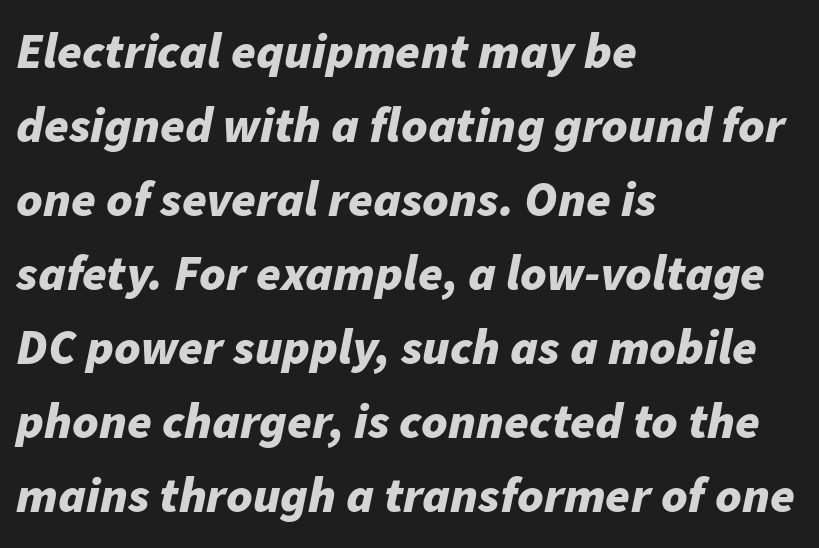
{"italic": "yes", "lean": "right", "slant_degrees": 11, "bold": "yes", "weight": "bold", "width": "normal", "stroke_contrast": "low", "x_height": "medium", "monospaced": "no", "underline": "no", "align": "left", "line_spacing": "normal", "line_spacing_ratio": 1.48, "letter_spacing": "normal", "letter_spacing_em": 0.0, "glyph_px": 50}
